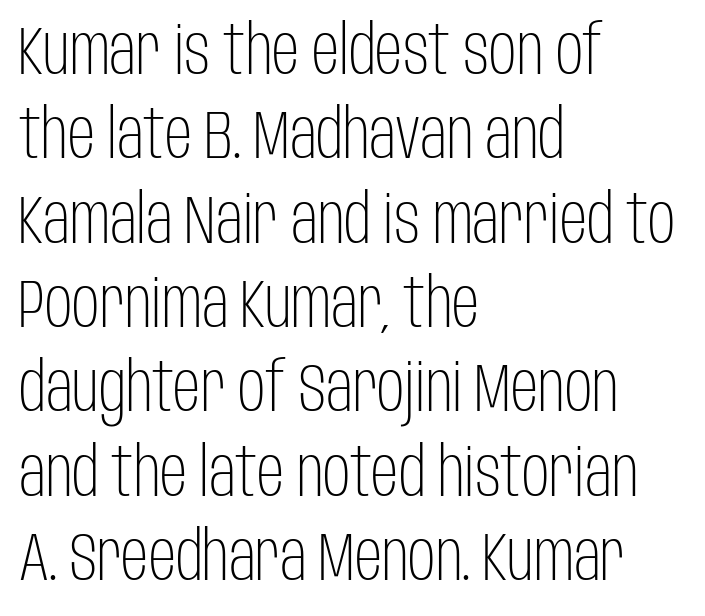
{"serif": "no", "italic": "no", "bold": "no", "weight": "light", "width": "condensed", "stroke_contrast": "low", "x_height": "large", "monospaced": "no", "underline": "no", "align": "left", "line_spacing_ratio": 1.24, "letter_spacing": "normal", "letter_spacing_em": 0.0, "glyph_px": 68}
